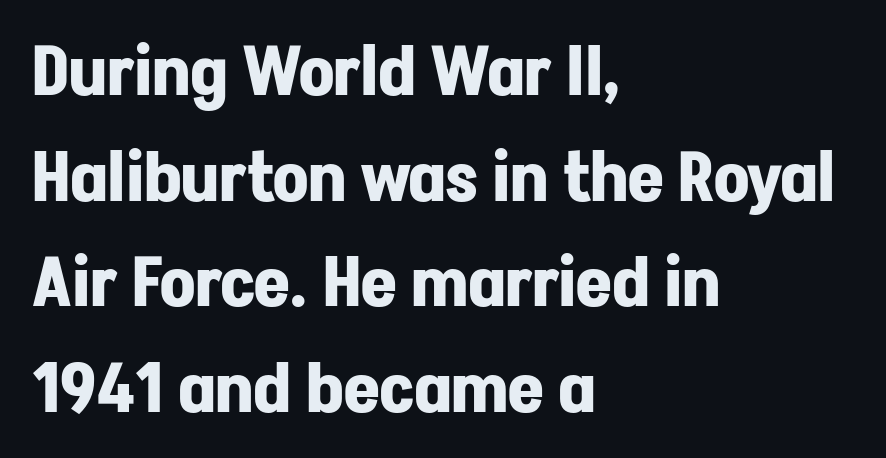
The image shows 69 px bold sans-serif type, upright; set left-aligned, normal line spacing (1.53x), normal letter spacing, not underlined; low stroke contrast and a medium x-height.
